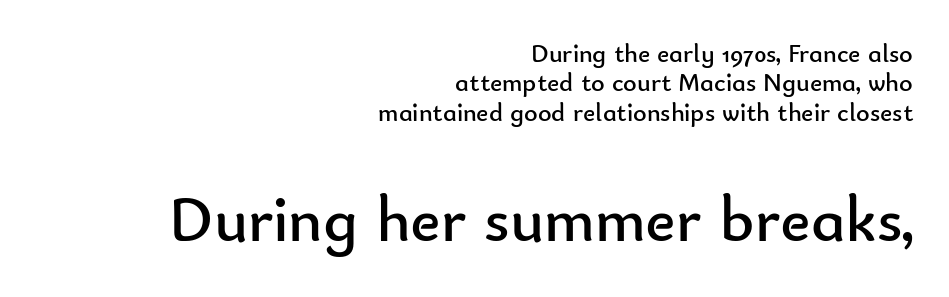
Q: Is the text bold? A: No.
Q: Is the text italic (slanted)? A: No, it is upright.
Q: Is the typeface a serif or a sans-serif typeface? A: Sans-serif.
Q: Is the text underlined? A: No.
Q: How is the paragraph aligned? A: Right-aligned.
Q: Is the spacing between letters normal or unusually wide? A: Normal.
Q: Is the spacing between lines tight, normal or loose? A: Tight.
Q: Which block of text is set in a larger size, the first (top) or the second (bottom)? A: The second (bottom) one.
Q: Width (condensed, normal, or wide)? A: Normal.
Q: Stroke contrast? A: Low.
Q: x-height? A: Small.
Q: Monospaced? A: No.
